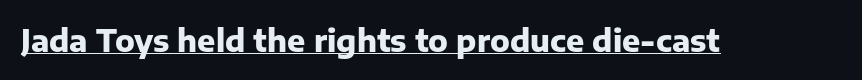
Q: Is the text bold? A: Yes.
Q: Is the text italic (slanted)? A: No, it is upright.
Q: Is the typeface a serif or a sans-serif typeface? A: Sans-serif.
Q: Is the text underlined? A: Yes.
Q: Is the spacing between letters normal or unusually wide? A: Normal.
Q: Width (condensed, normal, or wide)? A: Normal.
Q: Stroke contrast? A: Low.
Q: x-height? A: Medium.
Q: Monospaced? A: No.
